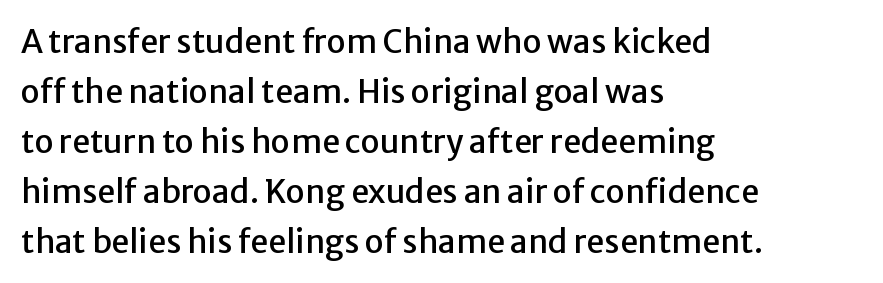
The tracking reads as untouched default to a designer's eye. This is the regular roman posture of the typeface. Do the characters align in a grid? No, the font is proportional. Line spacing here is normal. Visually the block forms a straight wall on the left and a jagged coastline on the right.
